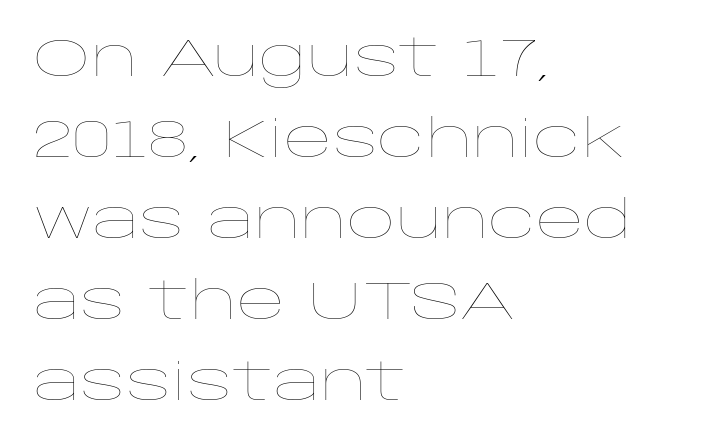
The image shows 53 px thin, wide type, upright; set left-aligned, normal line spacing (1.53x), normal letter spacing, not underlined; low stroke contrast and a large x-height.
